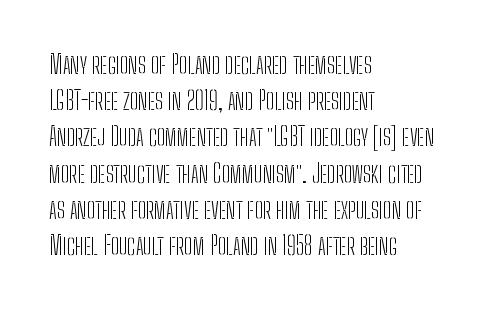
The image shows 25 px text type, upright; set left-aligned, normal line spacing (1.45x), normal letter spacing, not underlined.
